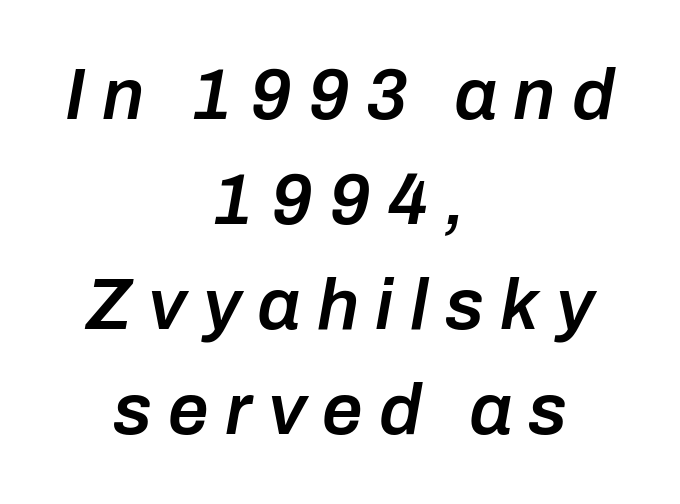
The image shows 72 px semibold type, italic (leaning right); set centered, normal line spacing (1.46x), unusually wide letter spacing (+0.23 em), not underlined; low stroke contrast and a medium x-height.
